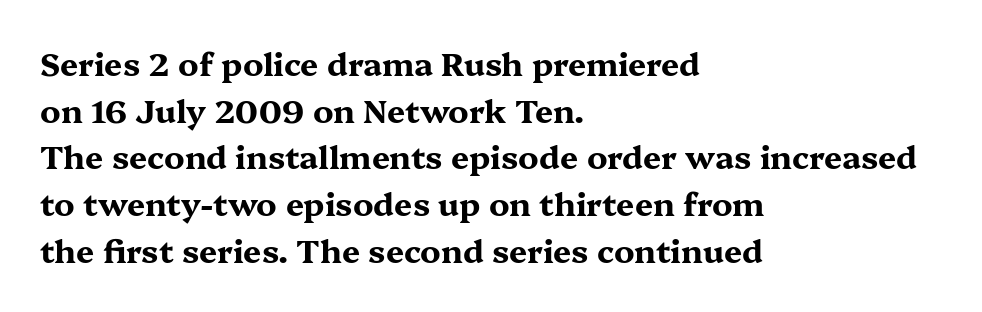
The image shows 32 px bold, wide serif type, upright; set left-aligned, normal line spacing (1.46x), normal letter spacing, not underlined; medium stroke contrast and a medium x-height.
